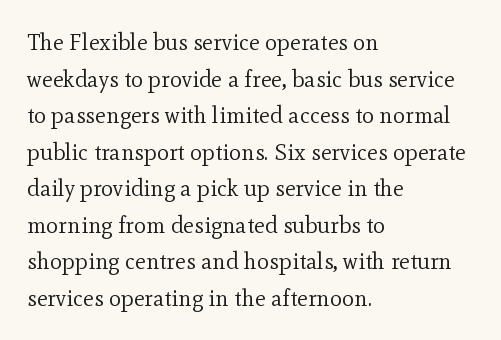
Q: Is the text bold? A: No.
Q: Is the text italic (slanted)? A: No, it is upright.
Q: Is the text underlined? A: No.
Q: How is the paragraph aligned? A: Left-aligned.
Q: Is the spacing between letters normal or unusually wide? A: Normal.
Q: Is the spacing between lines tight, normal or loose? A: Normal.
